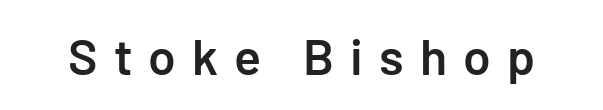
Italic? Not at all — the glyphs are vertical. Letters rest on an invisible, unmarked baseline. The face used here is a sans, in the tradition of grotesques and geometrics. Compared with typical body copy, the letter spacing here is much looser.
